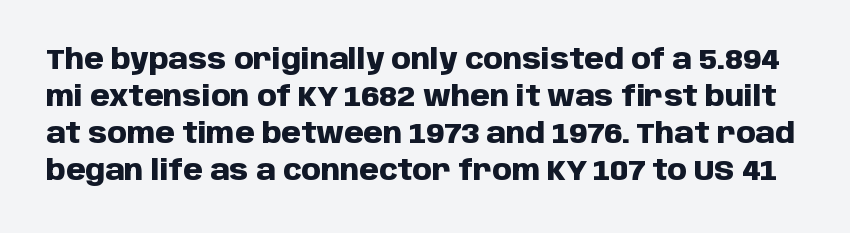
The image shows 28 px heavy sans-serif type, upright; set normal line spacing (1.32x), normal letter spacing, not underlined; low stroke contrast and a large x-height.
